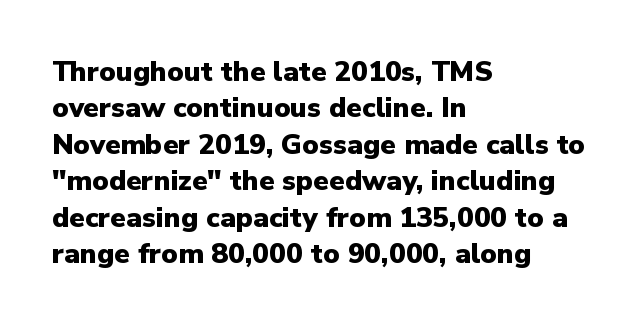
No italicization has been applied; the sample stays upright. Looks like regular typesetting: each glyph gets only the width it needs. Heavy-handed strokes throughout: this text is bold. The rag falls on the right side of this text block.
